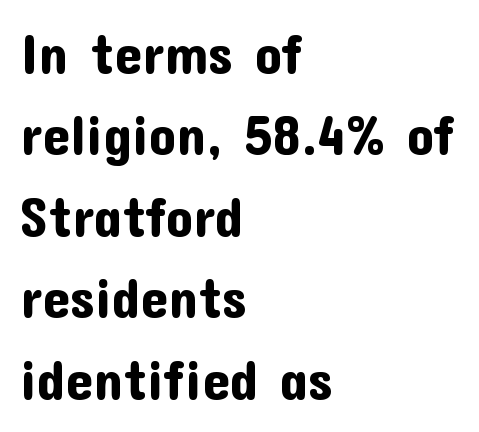
The image shows 55 px sans-serif type, upright; set left-aligned, normal line spacing (1.48x), normal letter spacing, not underlined; low stroke contrast and a medium x-height.
